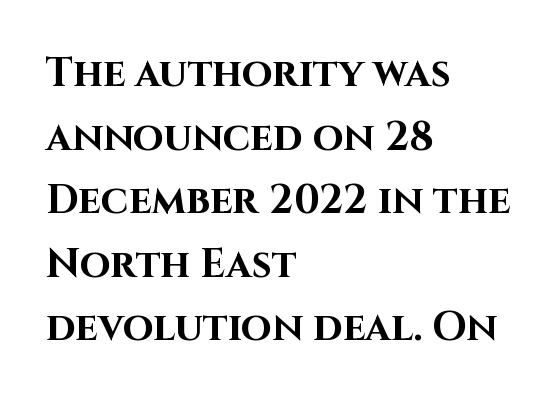
No word sits above an underline. The line texture is even and compact thanks to regular tracking. The specimen reads as upright at a glance. The rendering anchors every line to the left-hand side. Here the designer chose a conventional face with non-uniform glyph widths.
